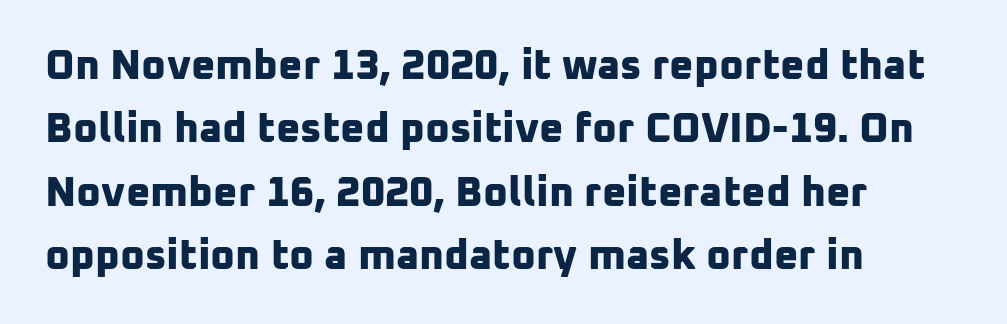
Q: Is the text bold? A: Yes.
Q: Is the typeface a serif or a sans-serif typeface? A: Sans-serif.
Q: Is the text underlined? A: No.
Q: How is the paragraph aligned? A: Left-aligned.
Q: Is the spacing between letters normal or unusually wide? A: Normal.
Q: Is the spacing between lines tight, normal or loose? A: Normal.
Q: Width (condensed, normal, or wide)? A: Normal.
Q: Stroke contrast? A: Low.
Q: x-height? A: Medium.
Q: Monospaced? A: No.
